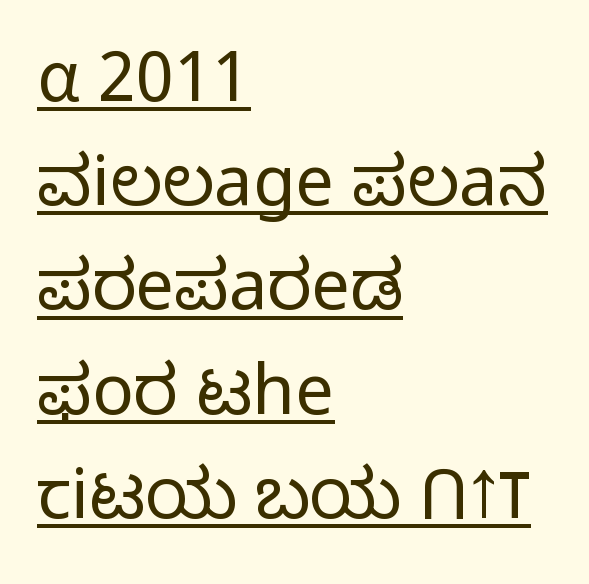
Q: Is the text bold? A: No.
Q: Is the text italic (slanted)? A: No, it is upright.
Q: Is the typeface a serif or a sans-serif typeface? A: Sans-serif.
Q: Is the text underlined? A: Yes.
Q: How is the paragraph aligned? A: Left-aligned.
Q: Is the spacing between letters normal or unusually wide? A: Normal.
Q: Is the spacing between lines tight, normal or loose? A: Normal.
Q: Width (condensed, normal, or wide)? A: Normal.
Q: Stroke contrast? A: Low.
Q: x-height? A: Medium.
Q: Monospaced? A: No.
